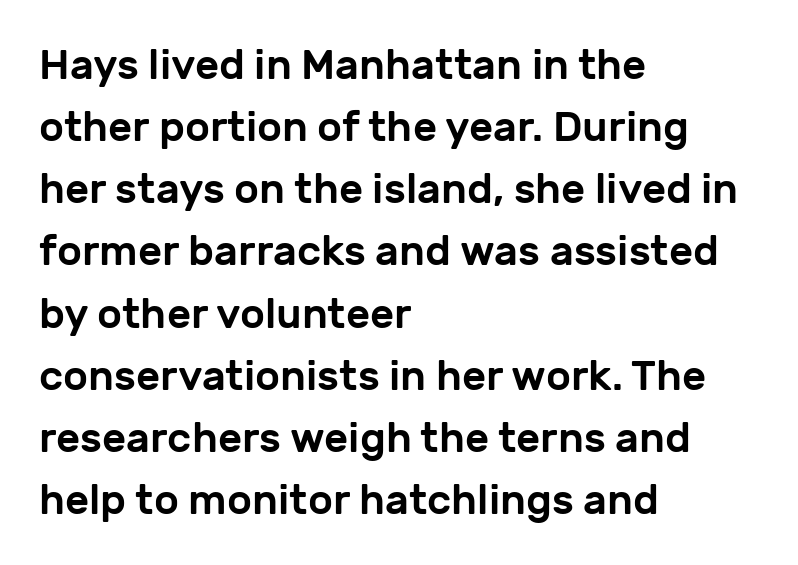
{"serif": "no", "italic": "no", "width": "normal", "stroke_contrast": "low", "x_height": "medium", "monospaced": "no", "underline": "no", "align": "left", "line_spacing": "normal", "line_spacing_ratio": 1.48, "letter_spacing": "normal", "letter_spacing_em": 0.0, "glyph_px": 42}
